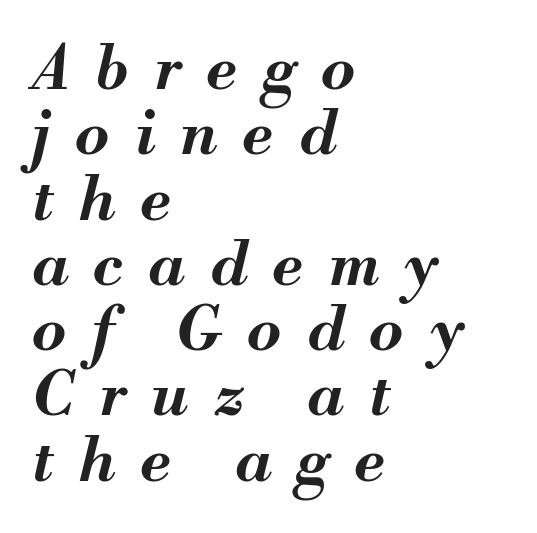
Would a proofreader flag this as italicized? Yes. Does extra space separate the letters? Yes, quite a lot of it. The paragraph has a hard left edge and a soft right edge. The strip under each line holds only bare page. You could not count columns in this text — the font is proportionally spaced.
